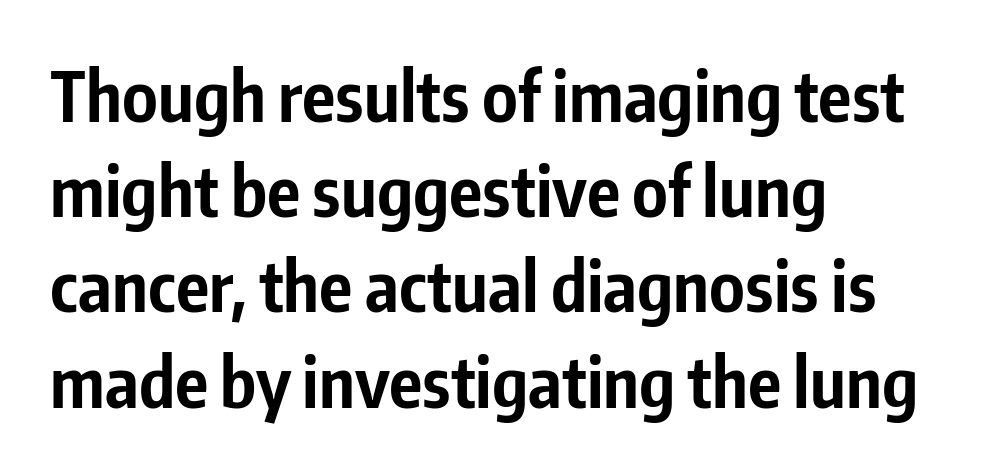
Each letter keeps its own natural width here, so spacing adapts to shape. Bare-footed words on every line. Posture: upright roman. This block has exactly the height ordinary leading produces. Letterform terminals end flat and unadorned throughout the passage. Weight: bold.
